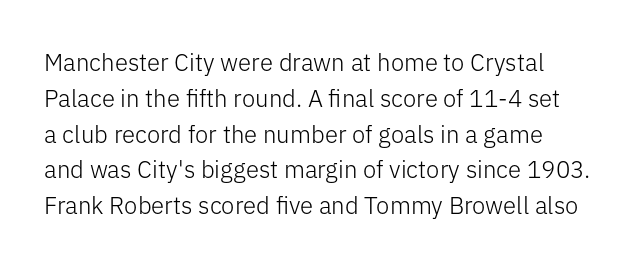
{"italic": "no", "bold": "no", "underline": "no", "line_spacing": "normal", "line_spacing_ratio": 1.49, "letter_spacing": "normal", "letter_spacing_em": 0.0, "glyph_px": 24}
